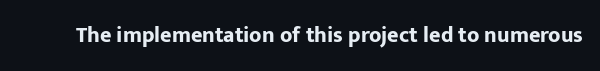
{"italic": "no", "bold": "yes", "underline": "no", "letter_spacing": "normal", "letter_spacing_em": 0.0, "glyph_px": 22}
